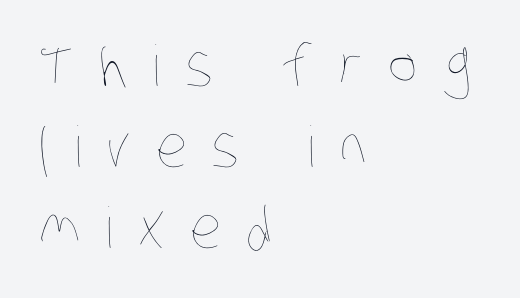
Q: Is the text bold? A: No.
Q: Is the text underlined? A: No.
Q: How is the paragraph aligned? A: Left-aligned.
Q: Is the spacing between letters normal or unusually wide? A: Unusually wide.
Q: Is the spacing between lines tight, normal or loose? A: Normal.
Q: Width (condensed, normal, or wide)? A: Condensed.
Q: Stroke contrast? A: Low.
Q: x-height? A: Large.
Q: Monospaced? A: No.
